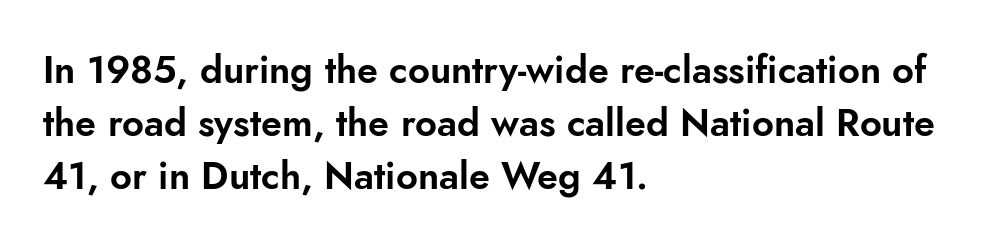
Q: Is the text italic (slanted)? A: No, it is upright.
Q: Is the typeface a serif or a sans-serif typeface? A: Sans-serif.
Q: Is the text underlined? A: No.
Q: How is the paragraph aligned? A: Left-aligned.
Q: Is the spacing between letters normal or unusually wide? A: Normal.
Q: Is the spacing between lines tight, normal or loose? A: Normal.
Q: Width (condensed, normal, or wide)? A: Normal.
Q: Stroke contrast? A: Low.
Q: x-height? A: Small.
Q: Monospaced? A: No.
